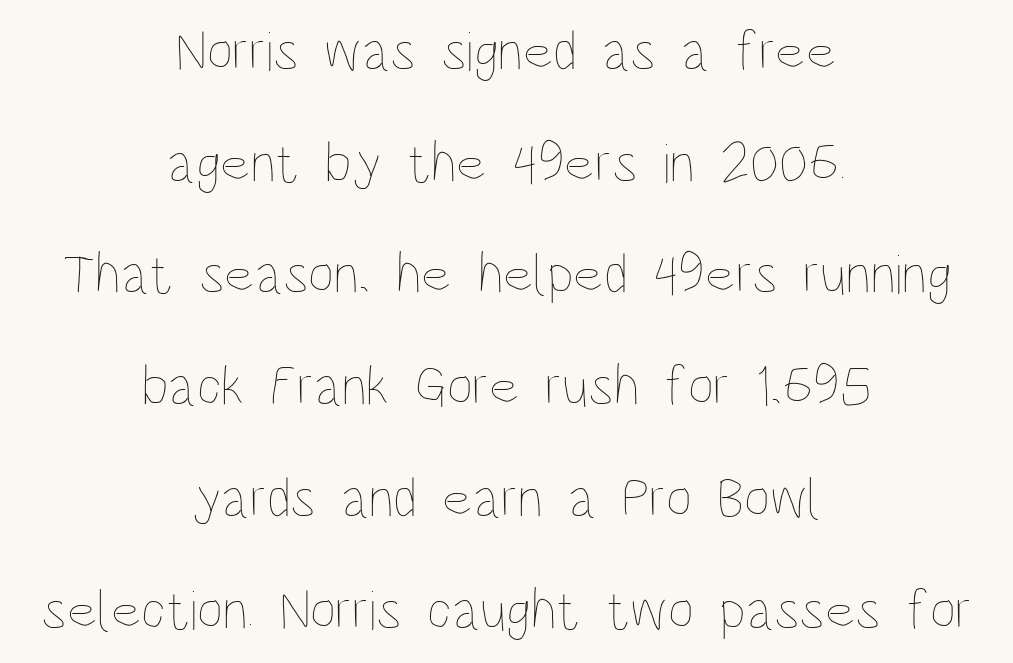
The image shows 57 px thin, condensed type, upright; set centered, loose line spacing (1.96x), normal letter spacing, not underlined; low stroke contrast and a large x-height.
